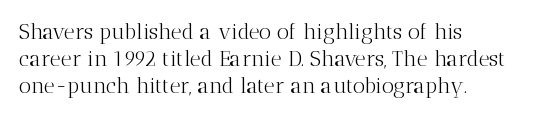
The passage shown is not underscored anywhere. Summary of vertical rhythm: regular, with standard interline spacing. The rag falls on the right side of this text block. Notice how the stems are strictly vertical — no italics here. Vertical stems look standard width or narrower in stroke.
